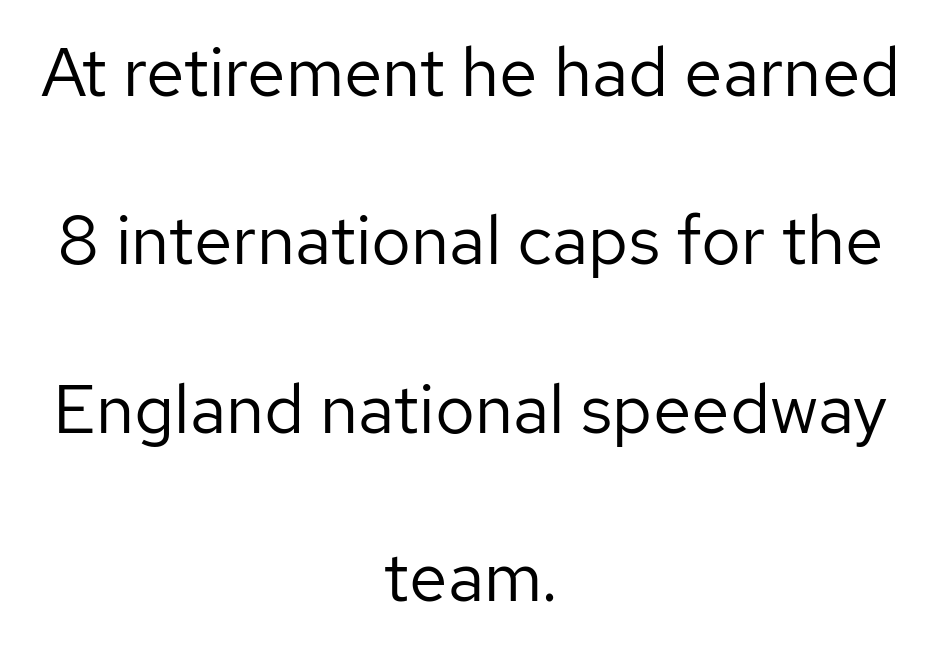
{"serif": "no", "italic": "no", "bold": "no", "weight": "regular", "width": "normal", "stroke_contrast": "low", "x_height": "medium", "monospaced": "no", "underline": "no", "align": "center", "line_spacing": "loose", "line_spacing_ratio": 2.44, "letter_spacing": "normal", "letter_spacing_em": 0.0, "glyph_px": 69}
